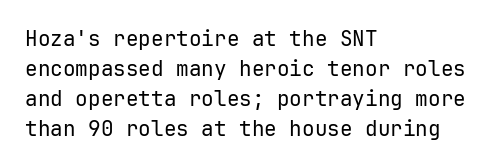
The image shows 21 px text type, upright; set left-aligned, normal line spacing (1.43x), normal letter spacing, not underlined.
